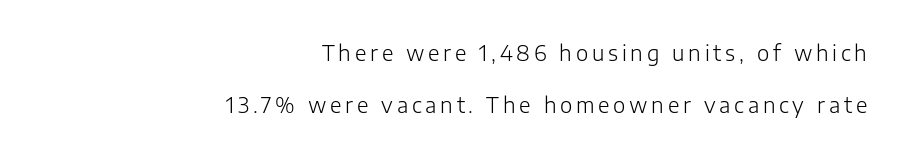
The image shows 21 px text type, upright; set right-aligned, loose line spacing (2.49x), not underlined.
